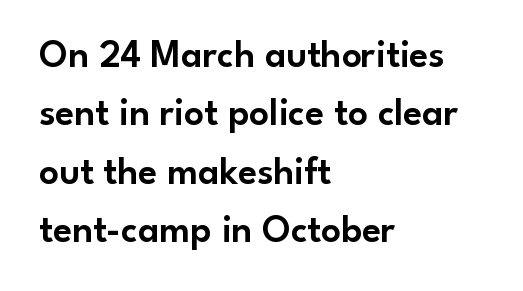
The image shows 39 px sans-serif type, upright; set left-aligned, normal line spacing (1.5x), normal letter spacing, not underlined; low stroke contrast and a small x-height.
